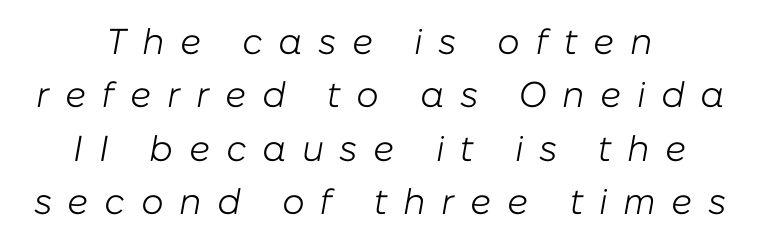
The image shows 36 px light type, italic (leaning right); set centered, normal line spacing (1.48x), unusually wide letter spacing (+0.43 em), not underlined; low stroke contrast and a medium x-height.
